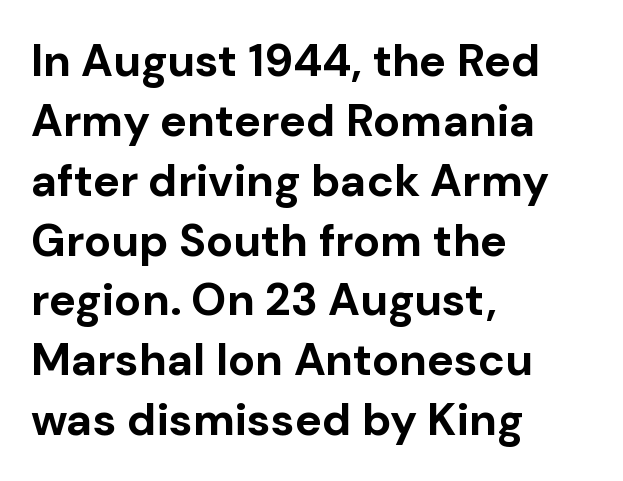
The image shows 45 px bold sans-serif type, upright; set left-aligned, normal line spacing (1.33x), normal letter spacing, not underlined; low stroke contrast and a medium x-height.
